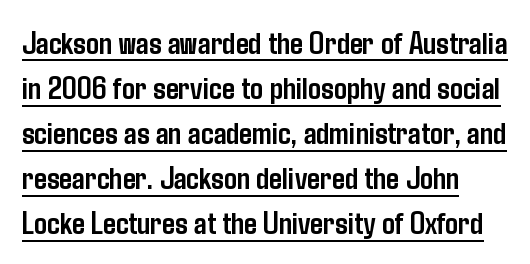
The image shows 32 px semibold, condensed sans-serif type, upright; set left-aligned, normal line spacing (1.41x), normal letter spacing, underlined; low stroke contrast and a medium x-height.
